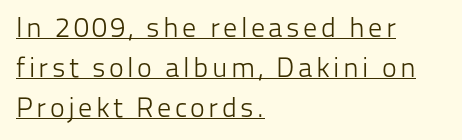
The image shows 28 px light sans-serif type, upright; set left-aligned, normal line spacing (1.42x), underlined; low stroke contrast and a medium x-height.
